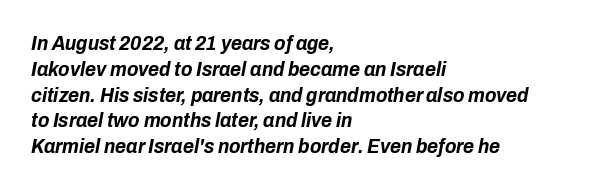
{"italic": "yes", "lean": "right", "slant_degrees": 10, "bold": "yes", "underline": "no", "align": "left", "line_spacing_ratio": 1.23, "letter_spacing": "normal", "letter_spacing_em": 0.0, "glyph_px": 21}
